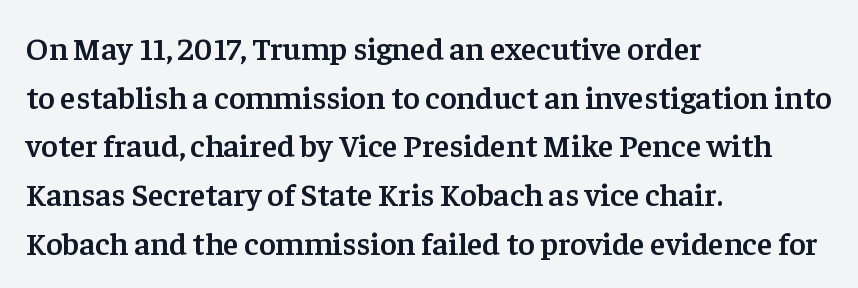
The image shows 32 px semibold serif type, upright; set left-aligned, normal line spacing (1.52x), normal letter spacing, not underlined; low stroke contrast and a medium x-height.
